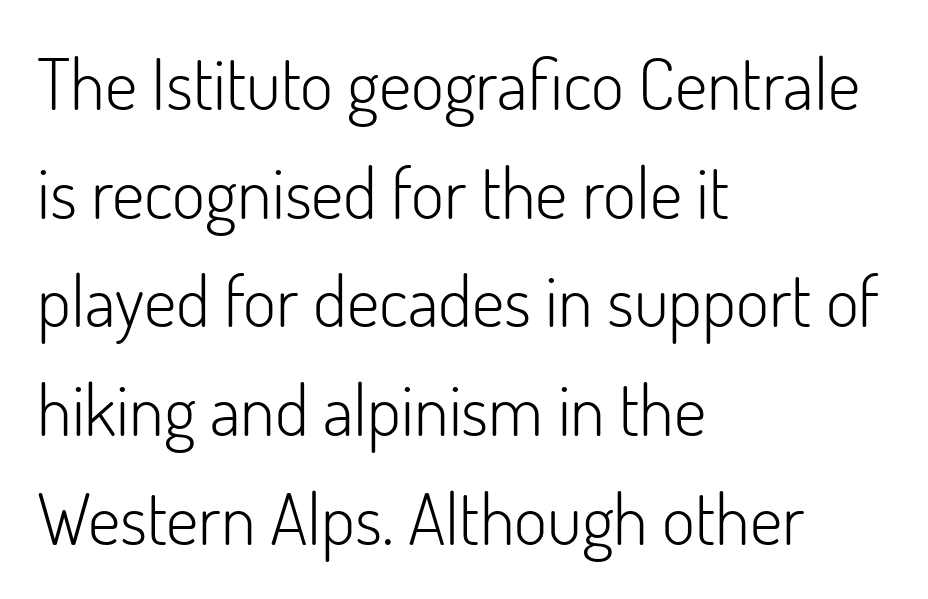
The image shows 71 px light sans-serif type, upright; set left-aligned, normal line spacing (1.53x), normal letter spacing, not underlined; low stroke contrast and a small x-height.
